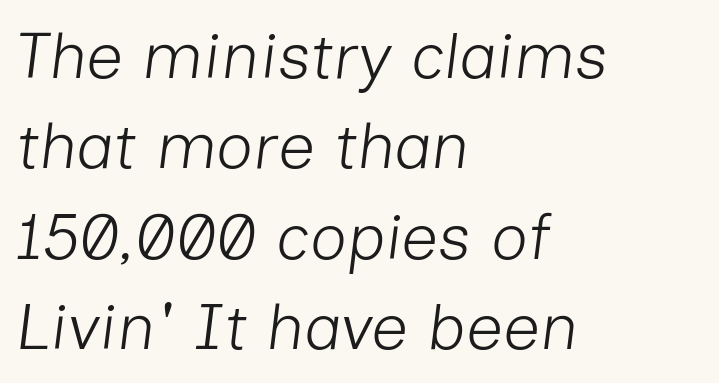
The image shows 65 px light type, italic (leaning right); set left-aligned, normal line spacing (1.39x), normal letter spacing, not underlined; low stroke contrast and a medium x-height.
